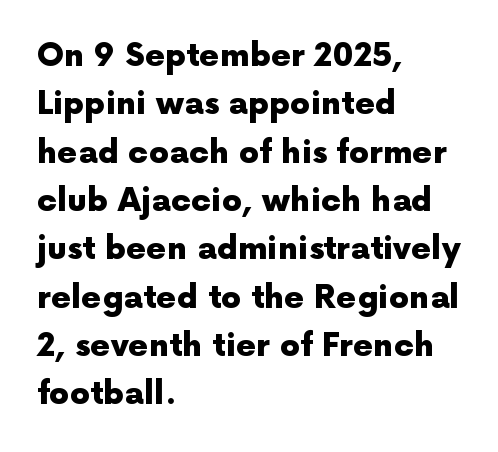
The image shows 32 px heavy sans-serif type, upright; set left-aligned, normal line spacing (1.51x), normal letter spacing, not underlined; a medium x-height.
